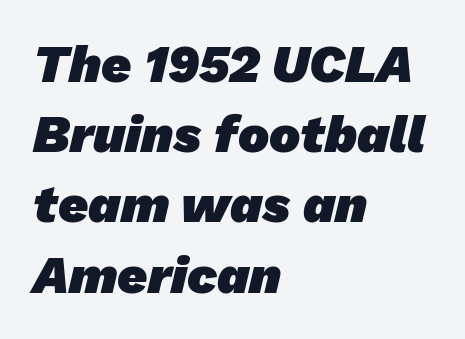
The image shows 52 px heavy sans-serif type; set left-aligned, normal line spacing (1.35x), normal letter spacing, not underlined; low stroke contrast and a medium x-height.
